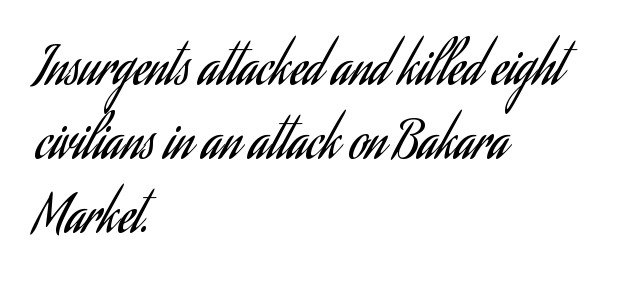
{"serif": "no", "bold": "no", "weight": "regular", "width": "condensed", "stroke_contrast": "low", "x_height": "small", "monospaced": "no", "underline": "no", "align": "left", "line_spacing": "normal", "line_spacing_ratio": 1.45, "letter_spacing": "normal", "letter_spacing_em": 0.0, "glyph_px": 51}
